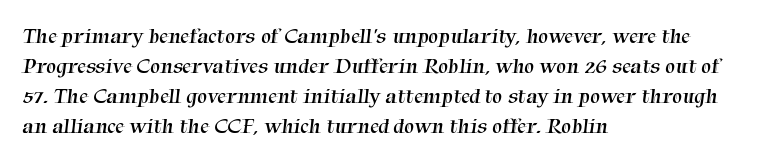
The characters are drawn with everyday or finer stroke widths. A typesetter would call this leading conventional body-copy spacing. Tracking value appears to be zero — textbook default spacing. The paragraph has a hard left edge and a soft right edge.
